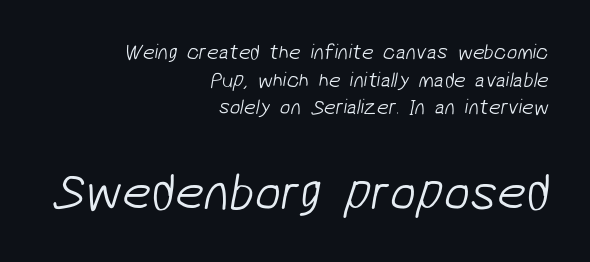
Q: Is the text bold? A: No.
Q: Is the typeface a serif or a sans-serif typeface? A: Sans-serif.
Q: Is the text underlined? A: No.
Q: How is the paragraph aligned? A: Right-aligned.
Q: Is the spacing between letters normal or unusually wide? A: Normal.
Q: Is the spacing between lines tight, normal or loose? A: Normal.
Q: Which block of text is set in a larger size, the first (top) or the second (bottom)? A: The second (bottom) one.
Q: Width (condensed, normal, or wide)? A: Normal.
Q: Stroke contrast? A: Low.
Q: x-height? A: Medium.
Q: Monospaced? A: No.
